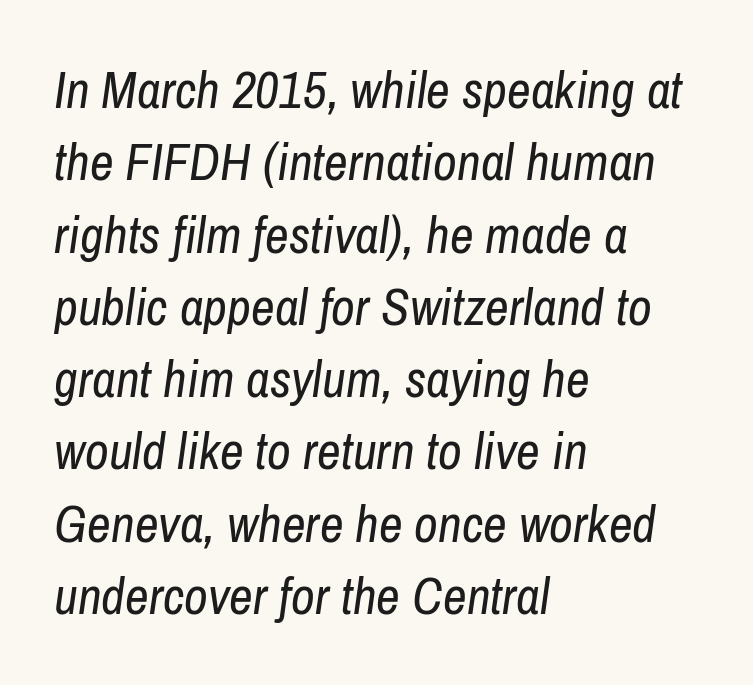
The letters are slanted; this is an italic face. The strokes are not fattened; the text isn't bold. Spacing verdict: proportional, widths tailored to each character. Compared with typical paragraphs, the rows here are spaced about the same.
